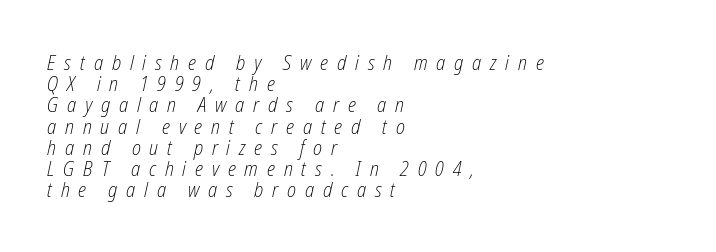
The image shows 21 px text type, italic (leaning right); set left-aligned, tight line spacing (1.01x), unusually wide letter spacing (+0.42 em), not underlined.
